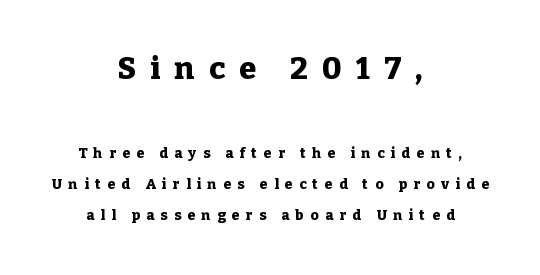
The image shows 31 px heavy serif type, upright; set centered, loose line spacing (2.23x), unusually wide letter spacing (+0.46 em), not underlined; the first (top) block is 2.21x larger; low stroke contrast and a medium x-height.
